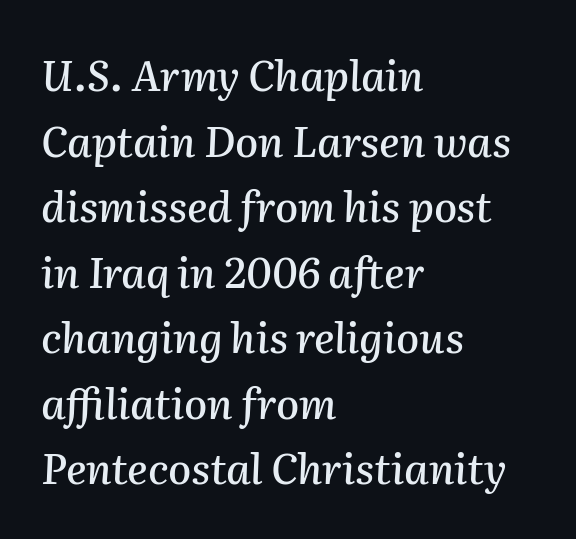
The image shows 42 px text type, italic (leaning right); set left-aligned, normal line spacing (1.56x), normal letter spacing, not underlined; medium stroke contrast and a medium x-height.
